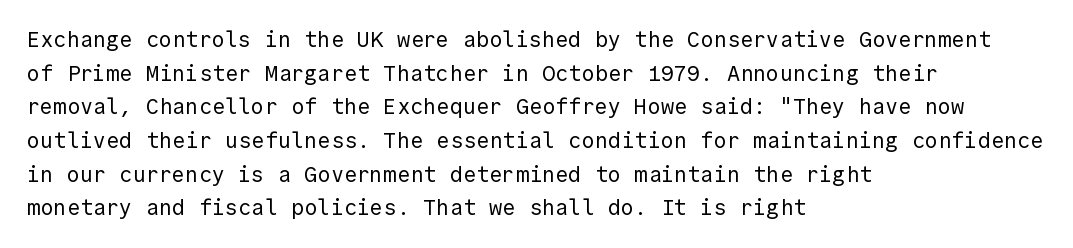
The image shows 22 px text type, upright; set left-aligned, normal line spacing (1.53x), normal letter spacing, not underlined.
